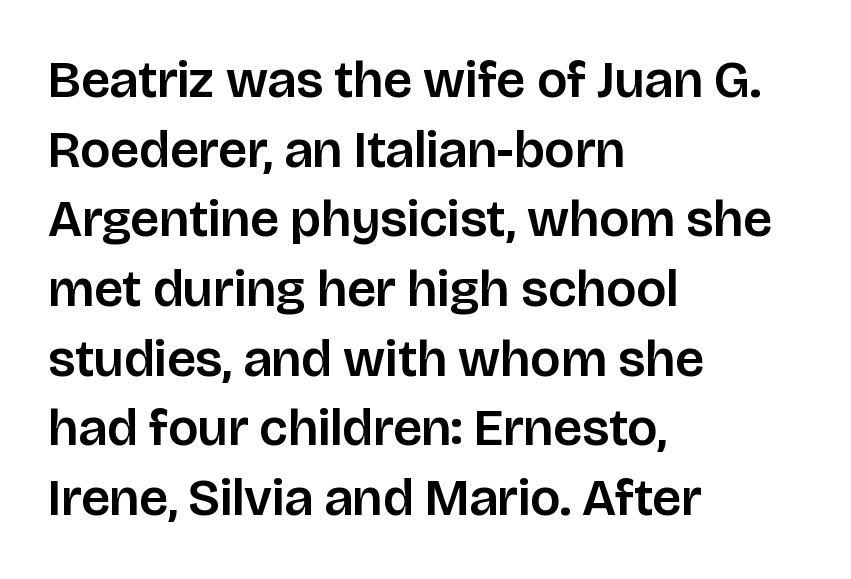
The image shows 52 px sans-serif type, upright; set left-aligned, normal line spacing (1.34x), normal letter spacing, not underlined; low stroke contrast and a large x-height.
